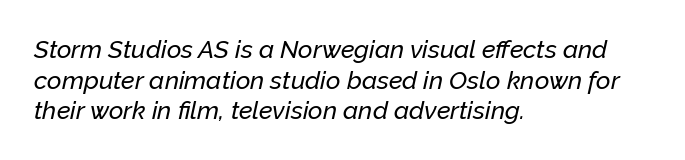
Casual observation: everything's shoved over to the left. Students, note that the glyphs here touch the page at normal intervals. Words float on clear page, feet unadorned. Yep, that's italic — everything's leaning.
